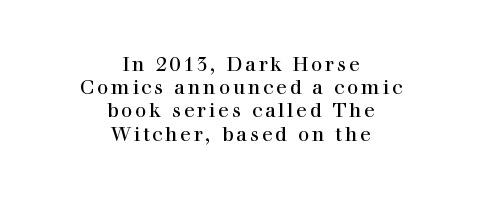
{"italic": "no", "underline": "no", "align": "center", "line_spacing_ratio": 1.16, "glyph_px": 20}
